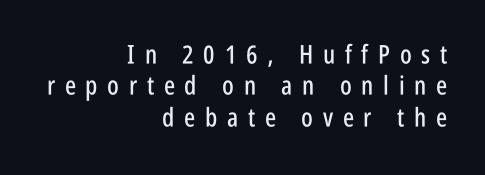
Q: Is the text italic (slanted)? A: No, it is upright.
Q: Is the text underlined? A: No.
Q: How is the paragraph aligned? A: Right-aligned.
Q: Is the spacing between letters normal or unusually wide? A: Unusually wide.
